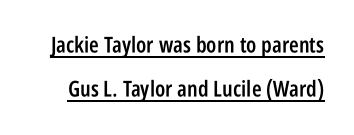
{"italic": "no", "bold": "semi", "underline": "yes", "line_spacing": "loose", "line_spacing_ratio": 1.99, "letter_spacing": "normal", "letter_spacing_em": 0.0, "glyph_px": 22}
